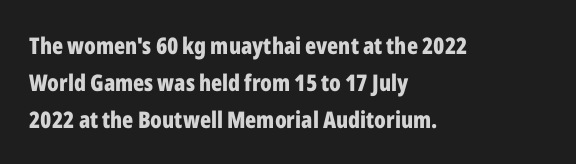
{"italic": "no", "bold": "yes", "underline": "no", "align": "left", "line_spacing": "normal", "line_spacing_ratio": 1.6, "letter_spacing": "normal", "letter_spacing_em": 0.0, "glyph_px": 23}
